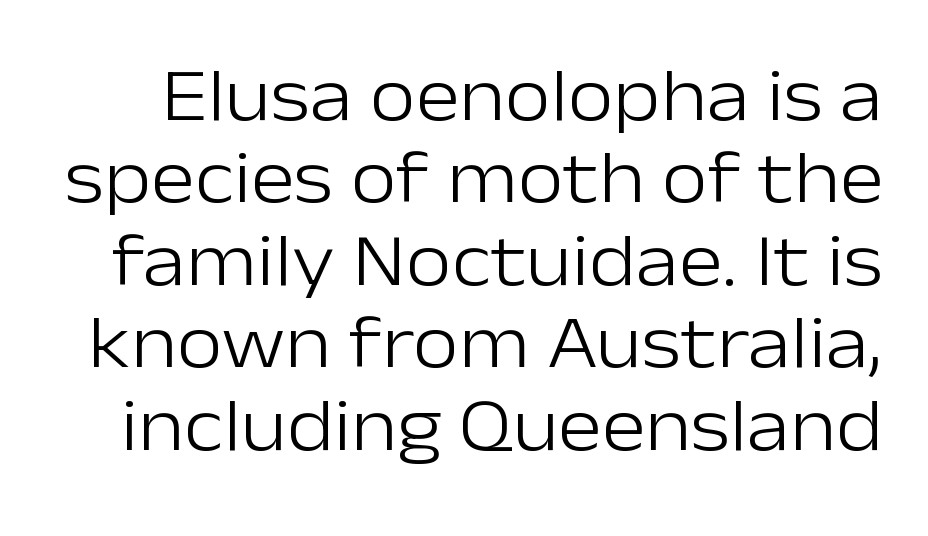
The image shows 75 px light sans-serif type, upright; set tight line spacing (1.1x), normal letter spacing, not underlined; low stroke contrast and a medium x-height.
